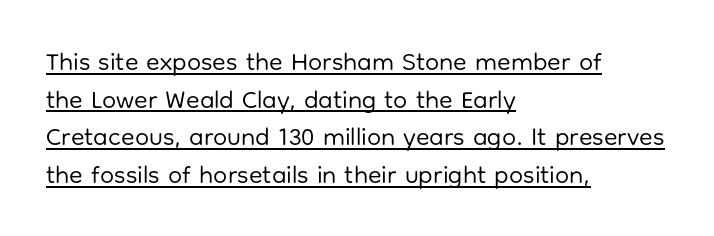
The image shows 25 px text type, upright; set left-aligned, normal line spacing (1.51x), normal letter spacing, underlined.
